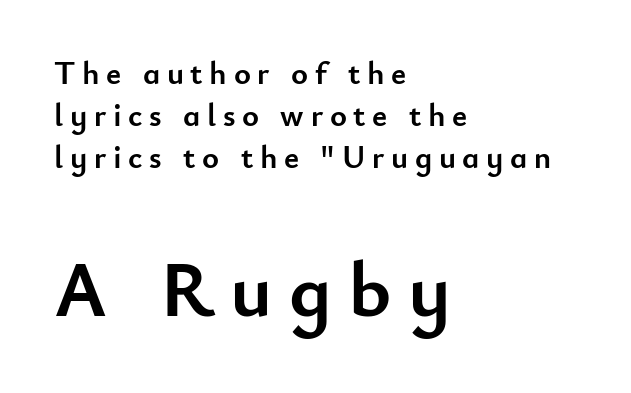
The image shows 79 px semibold sans-serif type, upright; set left-aligned, normal line spacing (1.32x), unusually wide letter spacing (+0.21 em), not underlined; the second (bottom) block is 2.47x larger; low stroke contrast and a small x-height.
